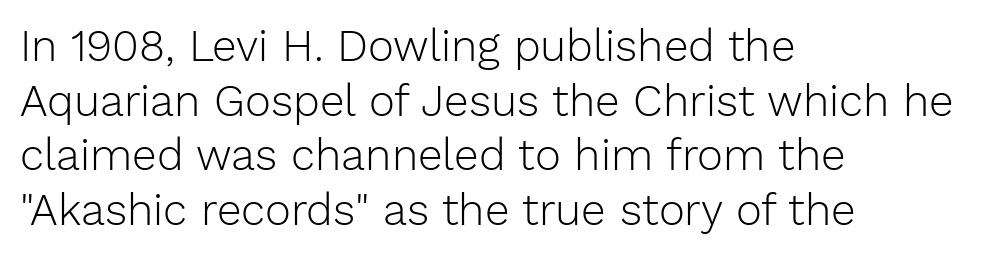
{"serif": "no", "italic": "no", "bold": "no", "weight": "light", "width": "normal", "stroke_contrast": "low", "x_height": "medium", "monospaced": "no", "underline": "no", "align": "left", "line_spacing_ratio": 1.24, "letter_spacing": "normal", "letter_spacing_em": 0.0, "glyph_px": 44}
